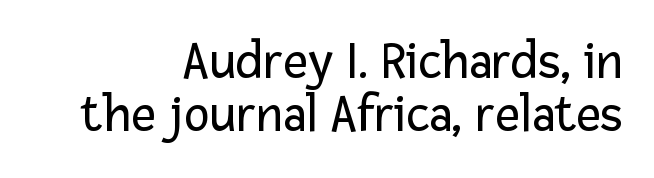
Q: Is the text bold? A: No.
Q: Is the text italic (slanted)? A: No, it is upright.
Q: Is the typeface a serif or a sans-serif typeface? A: Sans-serif.
Q: Is the text underlined? A: No.
Q: How is the paragraph aligned? A: Right-aligned.
Q: Is the spacing between letters normal or unusually wide? A: Normal.
Q: Is the spacing between lines tight, normal or loose? A: Tight.
Q: Width (condensed, normal, or wide)? A: Normal.
Q: Stroke contrast? A: Low.
Q: x-height? A: Medium.
Q: Monospaced? A: No.
